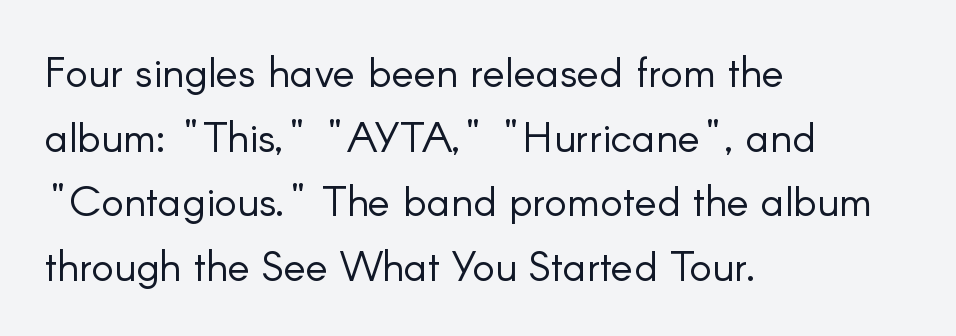
The image shows 42 px light sans-serif type, upright; set left-aligned, normal line spacing (1.54x), normal letter spacing, not underlined; low stroke contrast and a small x-height.
